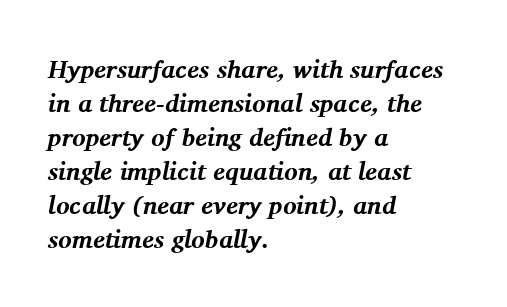
The image shows 25 px bold type, italic (leaning right); set left-aligned, normal line spacing (1.36x), normal letter spacing, not underlined.
